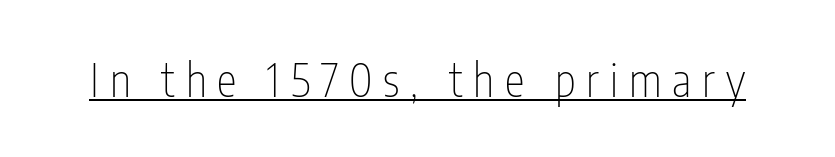
{"serif": "no", "italic": "no", "bold": "no", "weight": "thin", "width": "condensed", "stroke_contrast": "low", "x_height": "medium", "monospaced": "no", "underline": "yes", "letter_spacing": "wide", "letter_spacing_em": 0.24, "glyph_px": 45}
